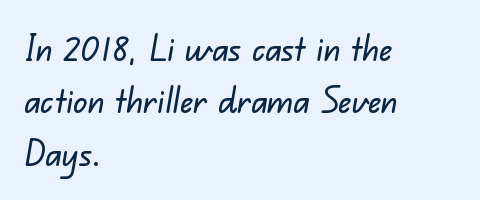
Q: Is the typeface a serif or a sans-serif typeface? A: Sans-serif.
Q: Is the text underlined? A: No.
Q: How is the paragraph aligned? A: Left-aligned.
Q: Is the spacing between letters normal or unusually wide? A: Normal.
Q: Is the spacing between lines tight, normal or loose? A: Normal.
Q: Width (condensed, normal, or wide)? A: Normal.
Q: Stroke contrast? A: Low.
Q: x-height? A: Small.
Q: Monospaced? A: No.
